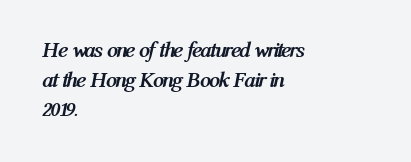
Is the type slanted? Yes — the strokes lean at a clear angle. The paragraph has a hard left edge and a soft right edge. Bare-footed words on every line. There is no visible air inserted between adjacent glyphs. Rows of type keep a routine distance in the vertical direction.
